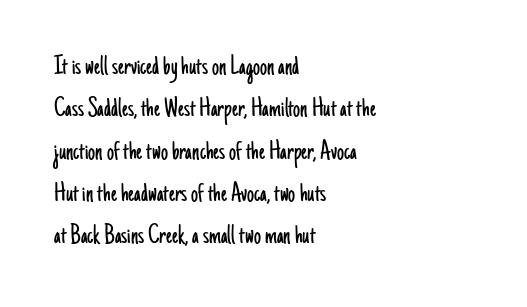
{"serif": "no", "italic": "no", "bold": "no", "weight": "light", "width": "condensed", "stroke_contrast": "low", "x_height": "small", "monospaced": "no", "underline": "no", "align": "left", "line_spacing": "normal", "line_spacing_ratio": 1.51, "letter_spacing": "normal", "letter_spacing_em": 0.0, "glyph_px": 28}
